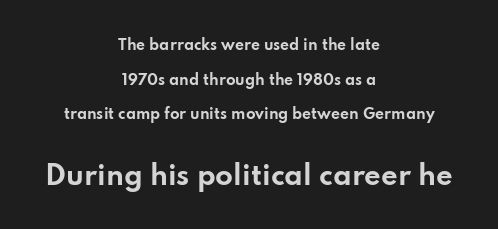
The image shows 26 px bold type, upright; set centered, loose line spacing (2.47x), normal letter spacing, not underlined; the second (bottom) block is 1.86x larger.
